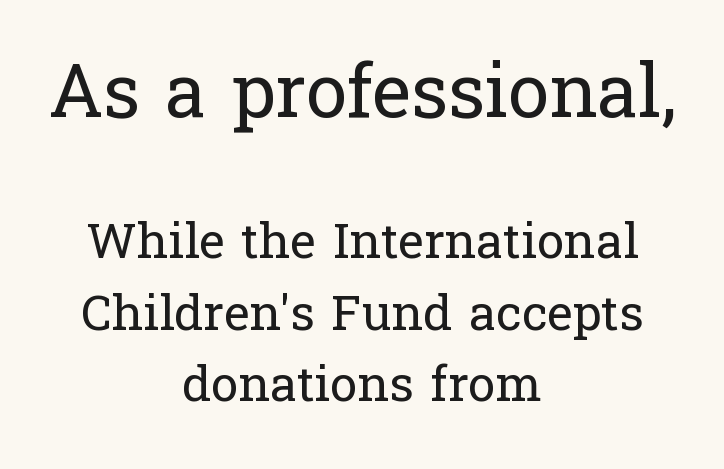
{"serif": "yes", "italic": "no", "bold": "no", "weight": "regular", "width": "normal", "stroke_contrast": "low", "x_height": "medium", "monospaced": "no", "underline": "no", "align": "center", "line_spacing": "normal", "line_spacing_ratio": 1.45, "letter_spacing": "normal", "letter_spacing_em": 0.0, "larger_block": "first", "size_ratio": 1.51, "glyph_px": 74}
